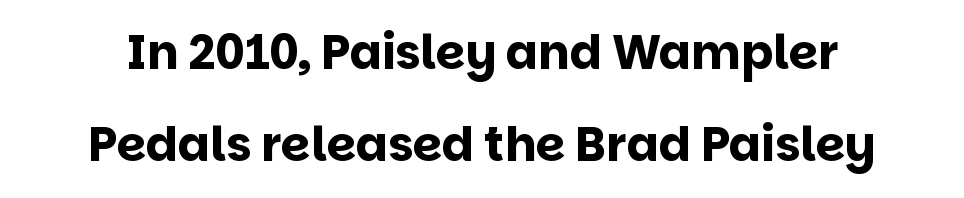
{"serif": "no", "italic": "no", "bold": "yes", "weight": "bold", "width": "normal", "stroke_contrast": "low", "x_height": "large", "monospaced": "no", "underline": "no", "line_spacing": "loose", "line_spacing_ratio": 1.96, "letter_spacing": "normal", "letter_spacing_em": 0.0, "glyph_px": 47}
